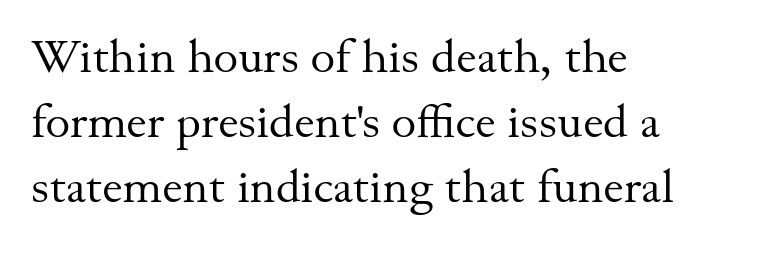
Each line starts at the same left margin while the right side varies. The words here are not underlined. Do the letters lean? They stand straight. Leading matches the norm, producing a regular column.
